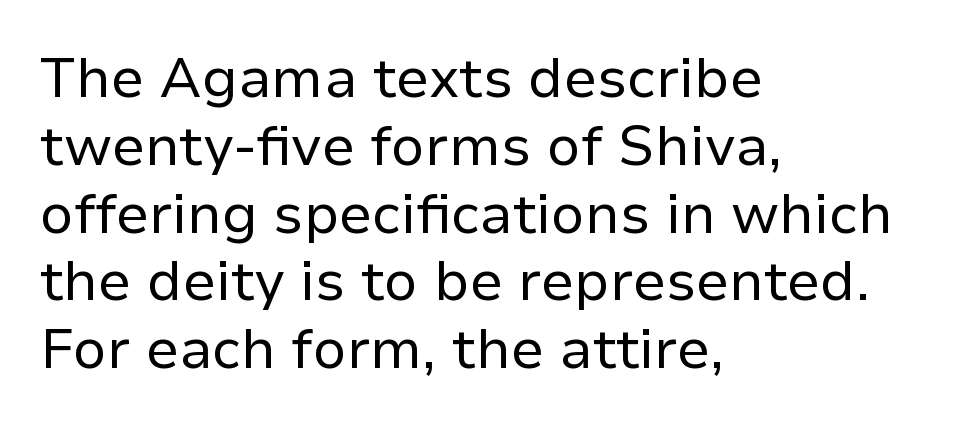
The letters carry no serifs — their stems end cleanly without finishing strokes. Letters rest on an invisible, unmarked baseline. A student would call this left alignment; a typographer would say flush left, rag right. Think standard paragraph weight, or any step lighter than that.
